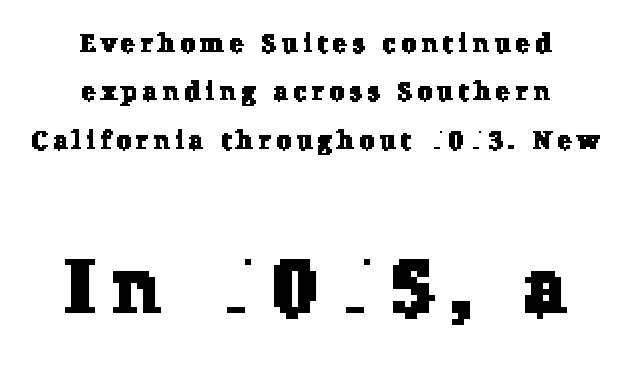
Caption: multi-line text, centered on the measure. The foot of each line stays bare and open. Inter-character spacing is expanded well beyond the font's built-in metrics. Look at the glyph heights: the lower group is clearly the bigger setting. Are there feet on the stems? There are — it's a serif. Character widths vary here, with narrow letters taking less room than wide ones.
